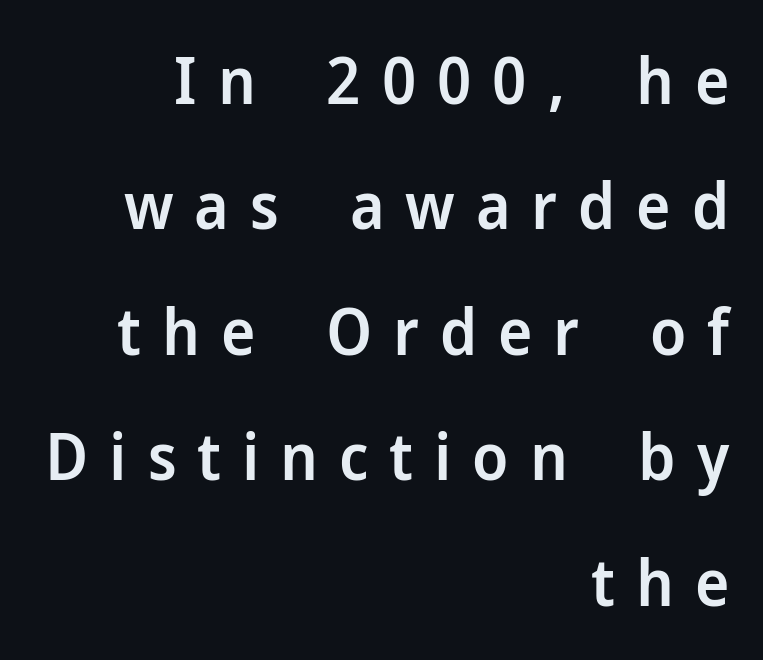
Serif or sans? Sans — the stroke terminals are bare. The vertical gap from one line to the next is large. Short and long lines alike share a common ending point at right. The characters look somewhat weighty, a semibold short of true bold. Looks like regular typesetting: each glyph gets only the width it needs. Here the glyphs are tracked loosely, breaking word shapes into spaced letters.
